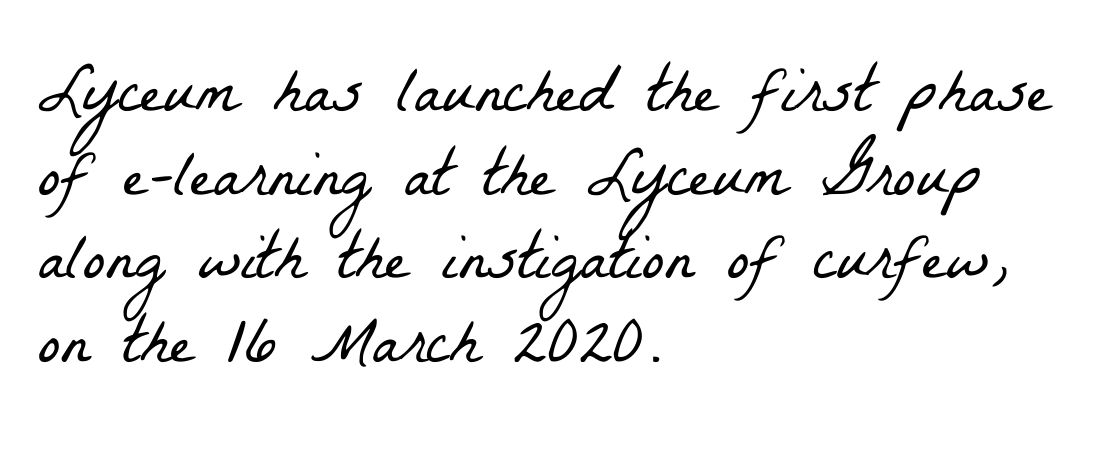
Q: Is the text bold? A: No.
Q: Is the typeface a serif or a sans-serif typeface? A: Serif.
Q: Is the text underlined? A: No.
Q: How is the paragraph aligned? A: Left-aligned.
Q: Is the spacing between letters normal or unusually wide? A: Normal.
Q: Is the spacing between lines tight, normal or loose? A: Normal.
Q: Width (condensed, normal, or wide)? A: Condensed.
Q: Stroke contrast? A: Low.
Q: x-height? A: Medium.
Q: Monospaced? A: No.
